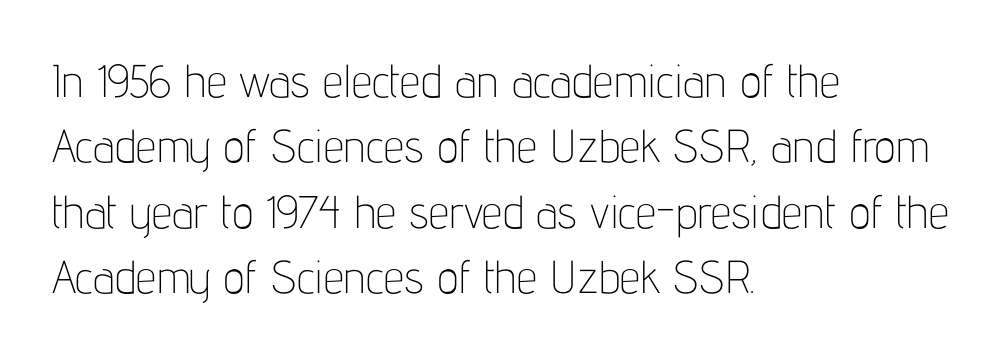
Regarding serifs, this sample does without them. Heft: none added — not bold. Characters follow at the spacing the type designer built in. The paragraph has a hard left edge and a soft right edge. The string is rendered with underlining switched off.
